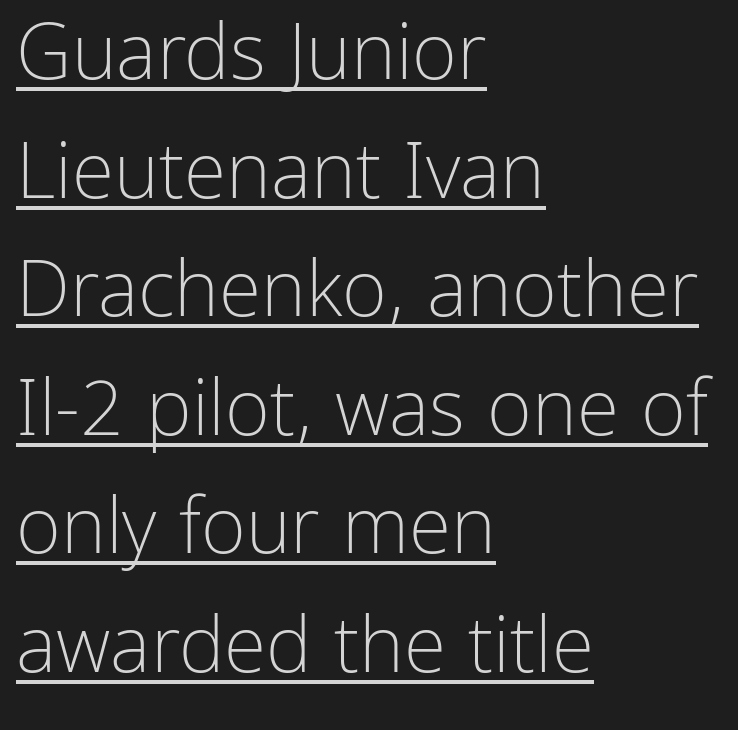
The image shows 77 px light sans-serif type, upright; set left-aligned, normal line spacing (1.54x), normal letter spacing, underlined; low stroke contrast and a medium x-height.
